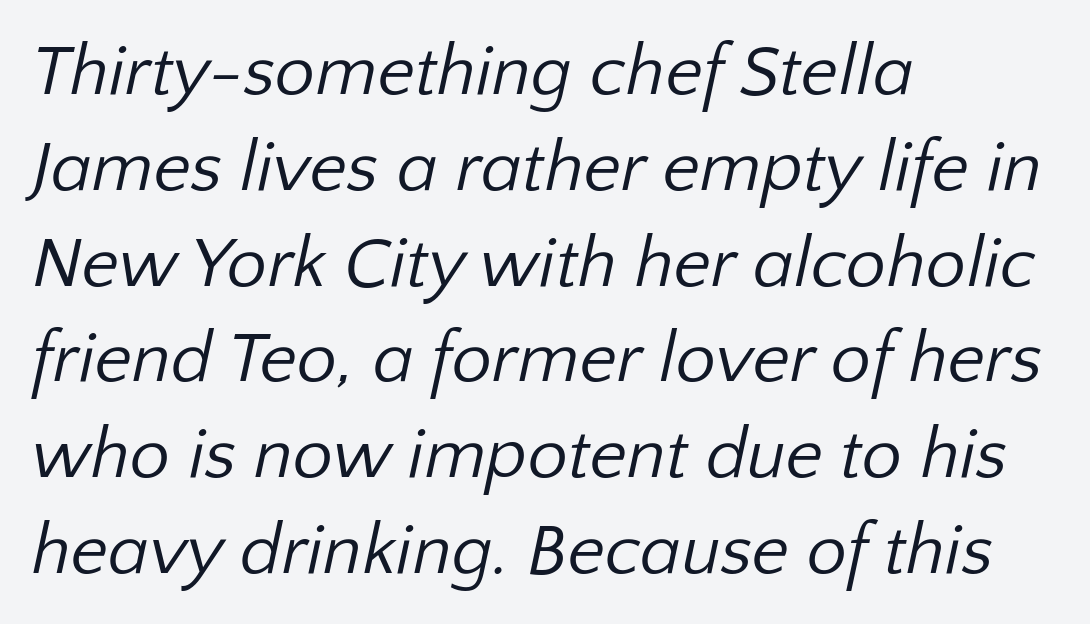
{"serif": "no", "bold": "no", "weight": "regular", "width": "normal", "stroke_contrast": "low", "x_height": "medium", "monospaced": "no", "underline": "no", "align": "left", "line_spacing": "normal", "line_spacing_ratio": 1.33, "letter_spacing": "normal", "letter_spacing_em": 0.0, "glyph_px": 72}
